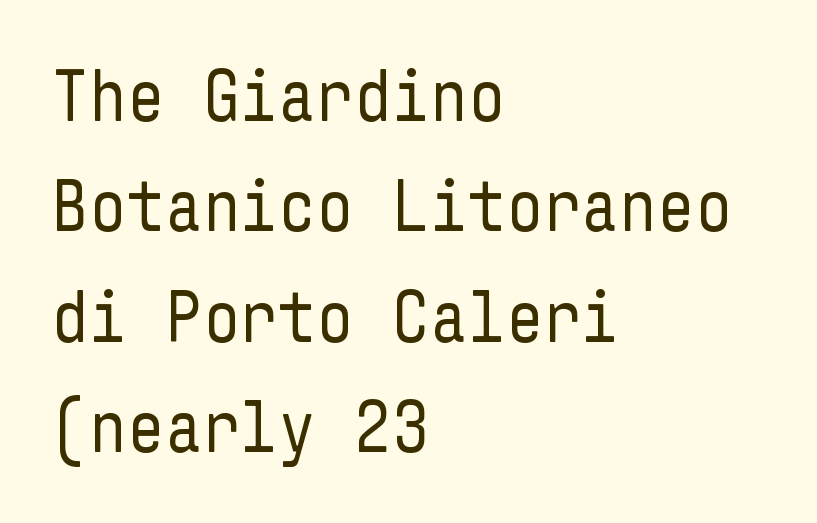
{"serif": "no", "italic": "no", "bold": "no", "weight": "regular", "width": "condensed", "stroke_contrast": "low", "x_height": "medium", "underline": "no", "align": "left", "line_spacing": "normal", "line_spacing_ratio": 1.49, "letter_spacing": "normal", "letter_spacing_em": 0.0, "glyph_px": 74}
